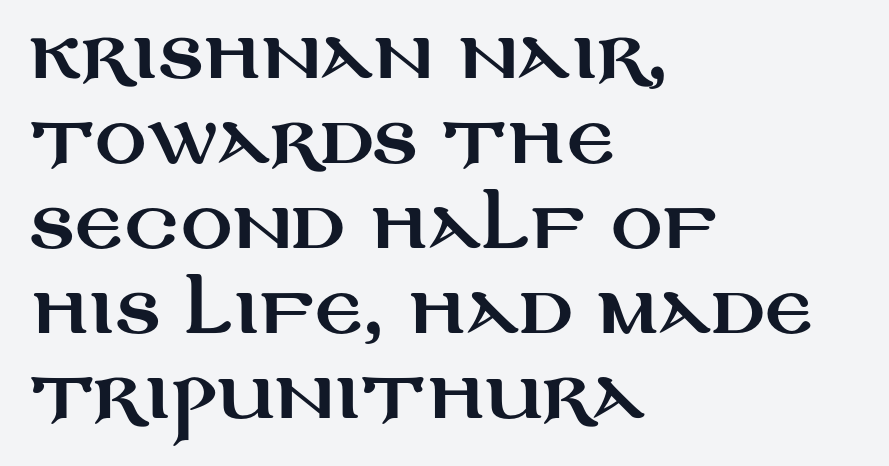
Q: Is the text italic (slanted)? A: No, it is upright.
Q: Is the typeface a serif or a sans-serif typeface? A: Sans-serif.
Q: Is the text underlined? A: No.
Q: How is the paragraph aligned? A: Left-aligned.
Q: Is the spacing between letters normal or unusually wide? A: Normal.
Q: Is the spacing between lines tight, normal or loose? A: Normal.
Q: Width (condensed, normal, or wide)? A: Wide.
Q: Stroke contrast? A: Medium.
Q: x-height? A: Large.
Q: Monospaced? A: No.
